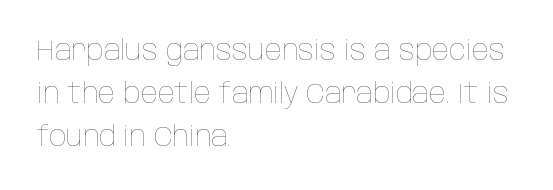
{"italic": "no", "bold": "no", "weight": "thin", "width": "condensed", "stroke_contrast": "low", "x_height": "large", "monospaced": "no", "underline": "no", "align": "left", "line_spacing": "normal", "line_spacing_ratio": 1.53, "letter_spacing": "normal", "letter_spacing_em": 0.0, "glyph_px": 28}
